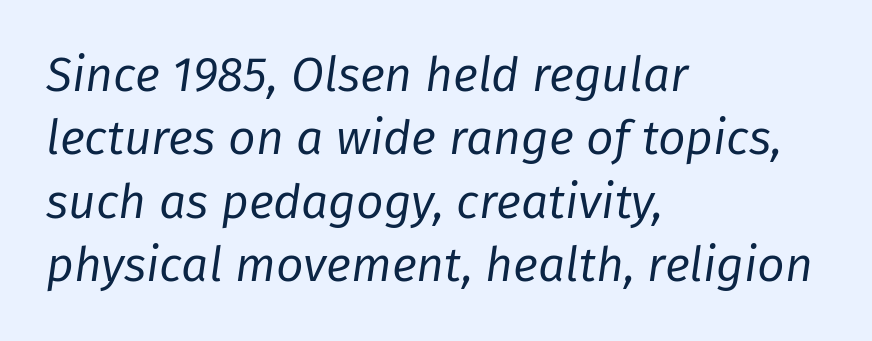
The image shows 48 px regular-weight type, italic (leaning right); set left-aligned, normal line spacing (1.32x), normal letter spacing, not underlined; low stroke contrast and a medium x-height.
